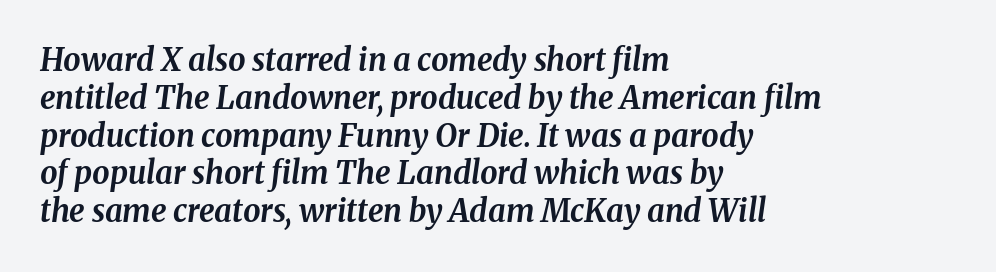
Slant detected: the letters are inclined. Words float on clear page, feet unadorned. Is the letter spacing exaggerated? No — it looks like the ordinary default. Proportional: the letters do not fall into vertical columns.
